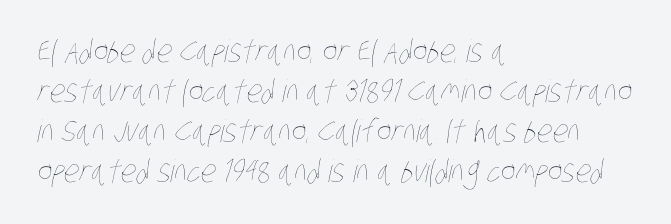
{"bold": "no", "weight": "thin", "width": "condensed", "stroke_contrast": "low", "x_height": "large", "monospaced": "no", "underline": "no", "align": "left", "line_spacing": "normal", "line_spacing_ratio": 1.29, "letter_spacing": "normal", "letter_spacing_em": 0.0, "glyph_px": 31}
